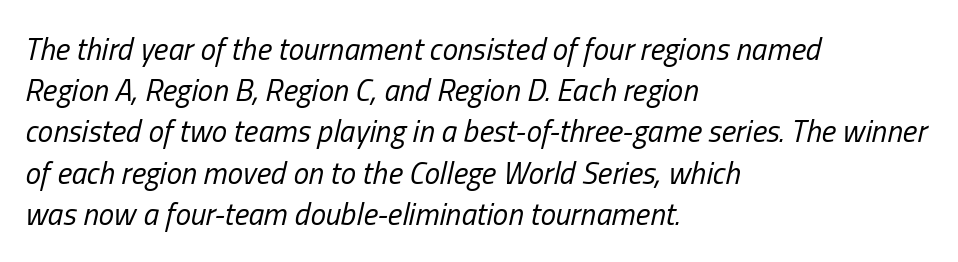
Q: Is the text bold? A: No.
Q: Is the text italic (slanted)? A: Yes, it leans right by about 13 degrees.
Q: Is the text underlined? A: No.
Q: How is the paragraph aligned? A: Left-aligned.
Q: Is the spacing between letters normal or unusually wide? A: Normal.
Q: Is the spacing between lines tight, normal or loose? A: Normal.
Q: Width (condensed, normal, or wide)? A: Condensed.
Q: Stroke contrast? A: Low.
Q: x-height? A: Medium.
Q: Monospaced? A: No.
